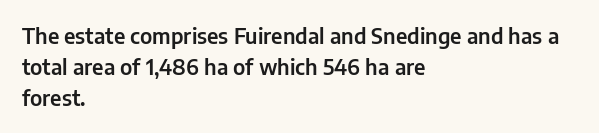
{"italic": "no", "underline": "no", "align": "left", "line_spacing": "normal", "line_spacing_ratio": 1.47, "letter_spacing": "normal", "letter_spacing_em": 0.0, "glyph_px": 21}
